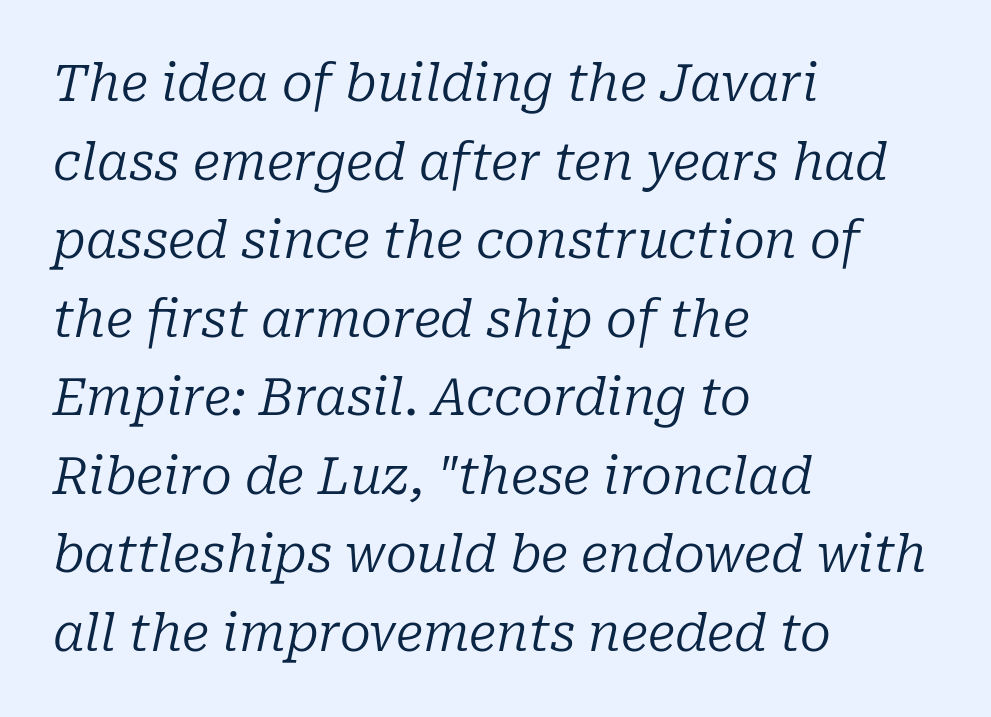
The image shows 51 px regular-weight serif type, italic (leaning right); set left-aligned, normal line spacing (1.54x), normal letter spacing, not underlined; low stroke contrast and a medium x-height.
